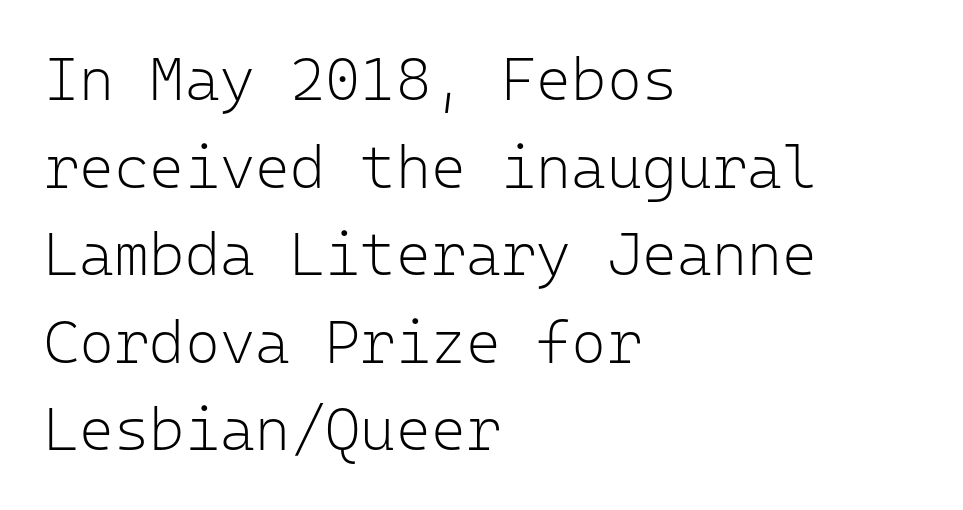
{"serif": "no", "italic": "no", "bold": "no", "weight": "light", "width": "normal", "stroke_contrast": "low", "x_height": "medium", "monospaced": "yes", "underline": "no", "align": "left", "line_spacing": "normal", "line_spacing_ratio": 1.46, "letter_spacing": "normal", "letter_spacing_em": 0.0, "glyph_px": 60}
